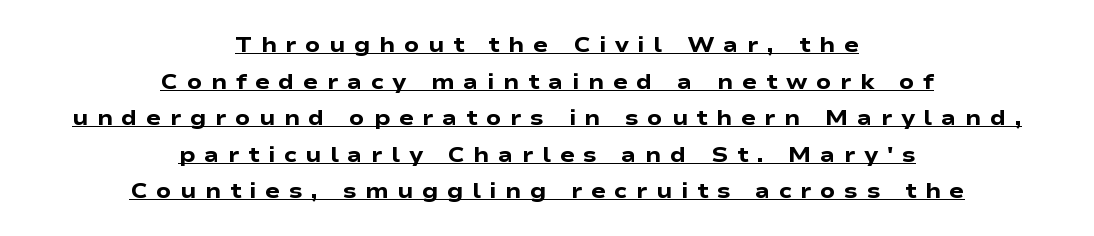
{"italic": "no", "bold": "yes", "underline": "yes", "align": "center", "line_spacing": "normal", "line_spacing_ratio": 1.66, "letter_spacing": "wide", "letter_spacing_em": 0.39, "glyph_px": 22}
